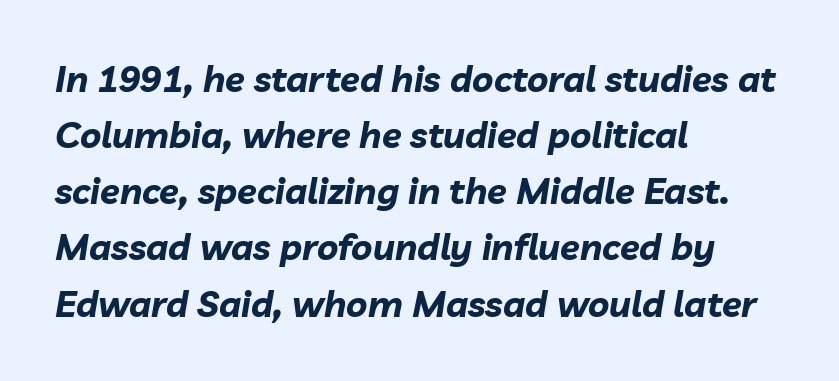
Q: Is the text bold? A: Yes.
Q: Is the text italic (slanted)? A: Yes, it leans right by about 10 degrees.
Q: Is the text underlined? A: No.
Q: How is the paragraph aligned? A: Left-aligned.
Q: Is the spacing between letters normal or unusually wide? A: Normal.
Q: Is the spacing between lines tight, normal or loose? A: Normal.
Q: Width (condensed, normal, or wide)? A: Normal.
Q: Stroke contrast? A: Low.
Q: x-height? A: Medium.
Q: Monospaced? A: No.
